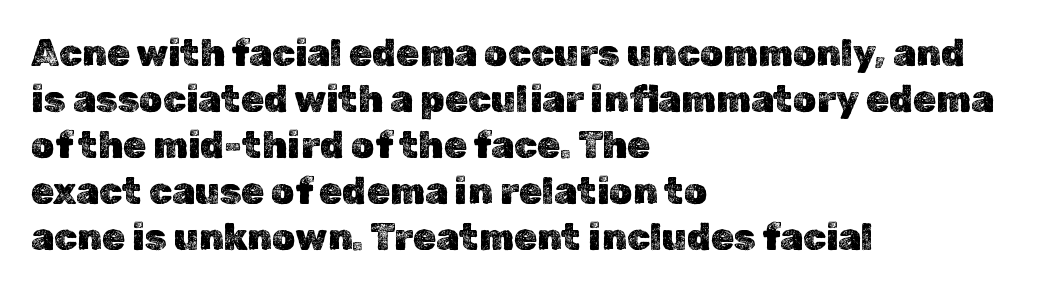
Nothing unusual about the tracking: characters are spaced as the font intends. A classic flush-left, rag-right setting is used for this passage. No italicization has been applied; the sample stays upright. The space directly below the letters is spotless. A typesetter would call this proportional, since set widths differ per character.
